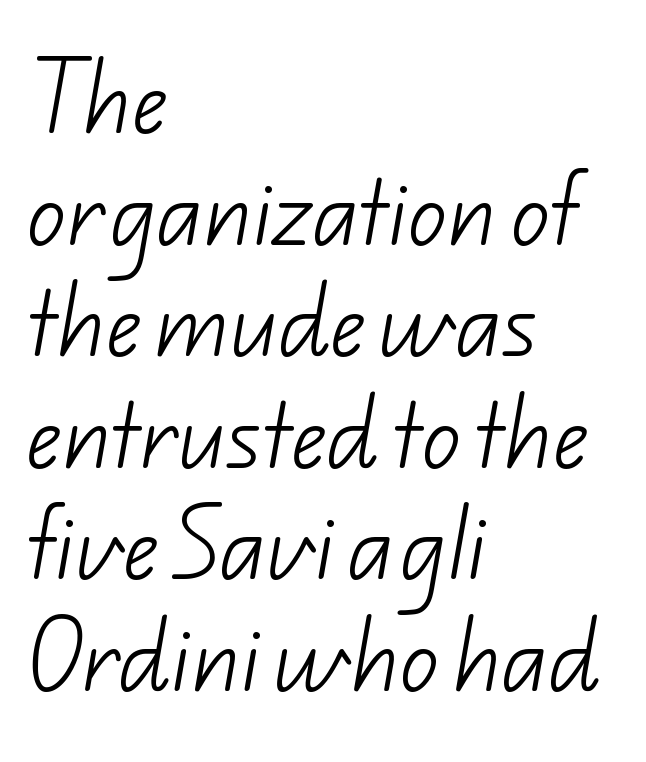
The image shows 78 px light sans-serif type; set left-aligned, normal line spacing (1.43x), normal letter spacing, not underlined; low stroke contrast and a small x-height.
